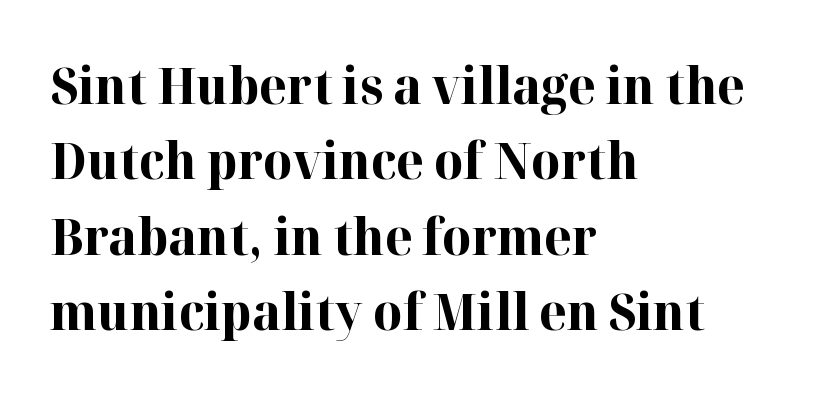
Observe the ordinary spacing: letters are neighbours, not strangers. You can tell it's not italic because the verticals are truly vertical. A typesetter would call this proportional, since set widths differ per character. The line-height multiplier appears to be the usual default. The area under the type is left untouched.
